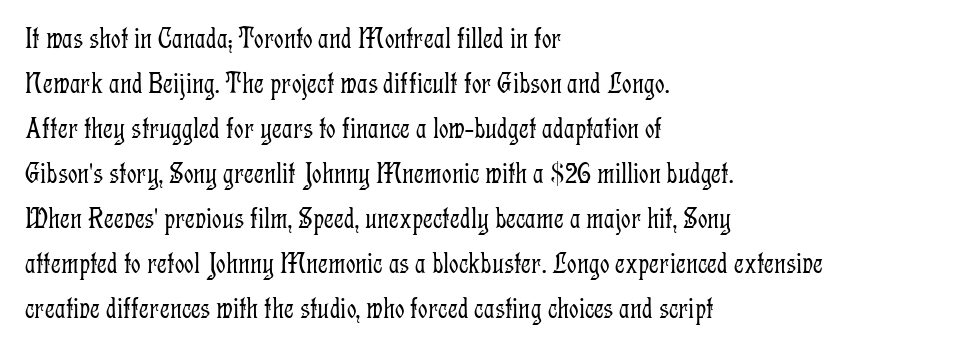
Plain, unruled lines of type. A student would call this left alignment; a typographer would say flush left, rag right. Short note: letters normally spaced. The rendering shows small feet on the letterforms — a serif design.
